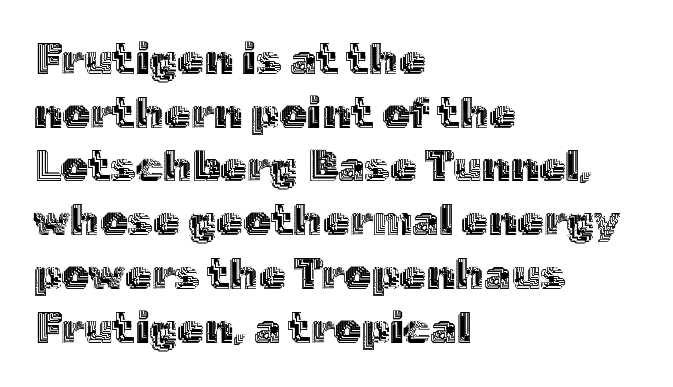
{"italic": "no", "width": "normal", "x_height": "medium", "monospaced": "no", "underline": "no", "align": "left", "line_spacing": "normal", "line_spacing_ratio": 1.25, "letter_spacing": "normal", "letter_spacing_em": 0.0, "glyph_px": 43}
